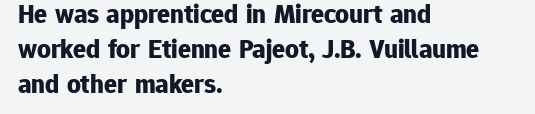
The image shows 27 px bold type, upright; set left-aligned, normal line spacing (1.3x), normal letter spacing, not underlined.
